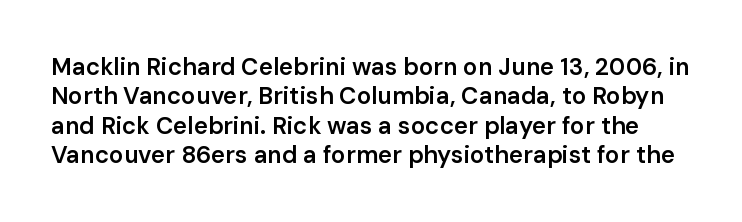
The face used here is rendered with its standard letterfit. Descenders hang freely into open space. In terms of posture, this sample is upright. The letters are semibold — heavier than regular but short of a full bold.
